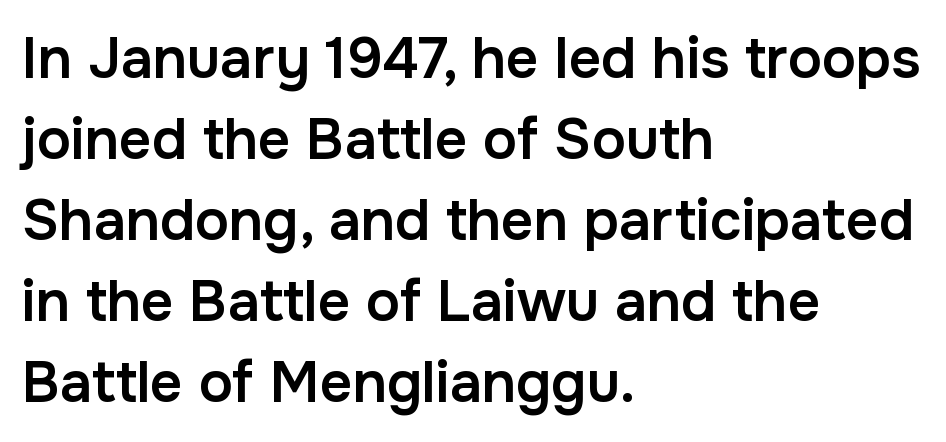
{"serif": "no", "italic": "no", "bold": "semi", "weight": "semibold", "width": "normal", "stroke_contrast": "low", "x_height": "medium", "monospaced": "no", "underline": "no", "align": "left", "line_spacing": "normal", "line_spacing_ratio": 1.42, "letter_spacing": "normal", "letter_spacing_em": 0.0, "glyph_px": 57}
